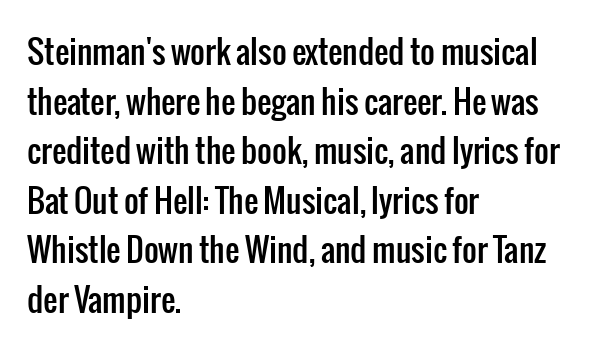
{"serif": "no", "italic": "no", "width": "condensed", "stroke_contrast": "low", "x_height": "medium", "monospaced": "no", "underline": "no", "align": "left", "line_spacing": "normal", "line_spacing_ratio": 1.55, "letter_spacing": "normal", "letter_spacing_em": 0.0, "glyph_px": 32}
